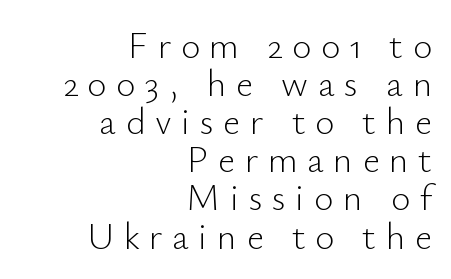
Q: Is the text bold? A: No.
Q: Is the text italic (slanted)? A: No, it is upright.
Q: Is the typeface a serif or a sans-serif typeface? A: Sans-serif.
Q: Is the text underlined? A: No.
Q: How is the paragraph aligned? A: Right-aligned.
Q: Is the spacing between letters normal or unusually wide? A: Unusually wide.
Q: Is the spacing between lines tight, normal or loose? A: Tight.
Q: Width (condensed, normal, or wide)? A: Normal.
Q: Stroke contrast? A: Low.
Q: x-height? A: Small.
Q: Monospaced? A: No.
